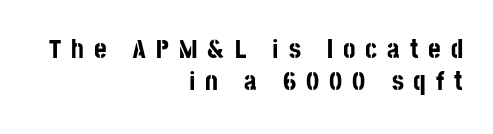
{"italic": "no", "bold": "yes", "underline": "no", "align": "right", "line_spacing_ratio": 1.2, "letter_spacing": "wide", "letter_spacing_em": 0.37, "glyph_px": 27}
